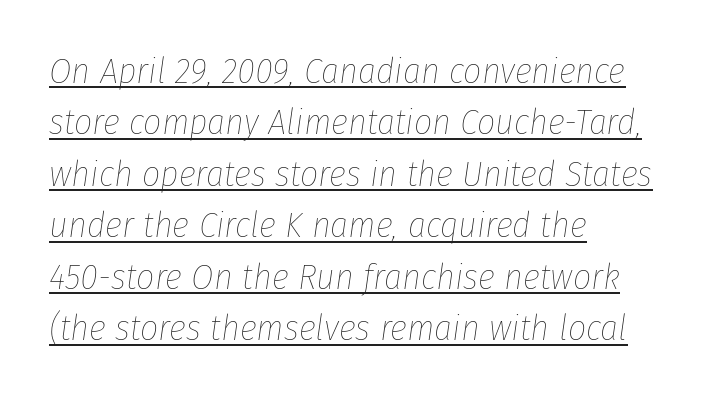
Q: Is the text bold? A: No.
Q: Is the text italic (slanted)? A: Yes, it leans right by about 8 degrees.
Q: Is the text underlined? A: Yes.
Q: How is the paragraph aligned? A: Left-aligned.
Q: Is the spacing between letters normal or unusually wide? A: Normal.
Q: Is the spacing between lines tight, normal or loose? A: Normal.
Q: Width (condensed, normal, or wide)? A: Condensed.
Q: Stroke contrast? A: Low.
Q: x-height? A: Medium.
Q: Monospaced? A: No.
